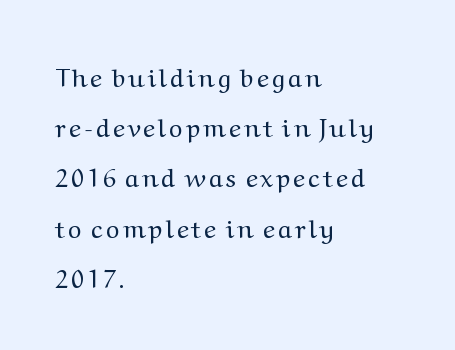
Is the stroke heavy? The answer is a plain regular-or-lighter. This rendering uses left alignment, leaving the right contour irregular. Unlike italic type, these characters show no tilt at all. The leading is generous, giving the passage an open texture. Lines of text with bare space underneath.
